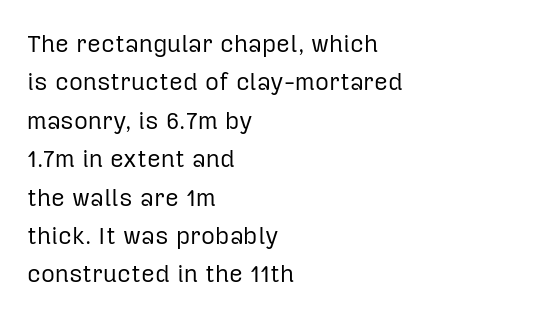
{"italic": "no", "bold": "no", "underline": "no", "align": "left", "line_spacing": "normal", "line_spacing_ratio": 1.6, "letter_spacing": "normal", "letter_spacing_em": 0.0, "glyph_px": 24}
